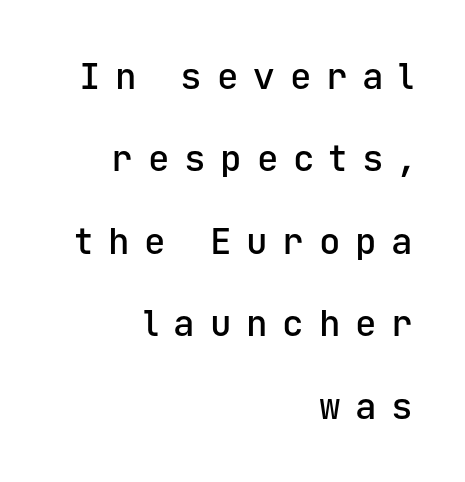
{"serif": "no", "italic": "no", "bold": "semi", "weight": "semibold", "width": "normal", "stroke_contrast": "low", "x_height": "medium", "monospaced": "yes", "underline": "no", "align": "right", "line_spacing": "loose", "line_spacing_ratio": 2.29, "letter_spacing": "wide", "letter_spacing_em": 0.41, "glyph_px": 36}
